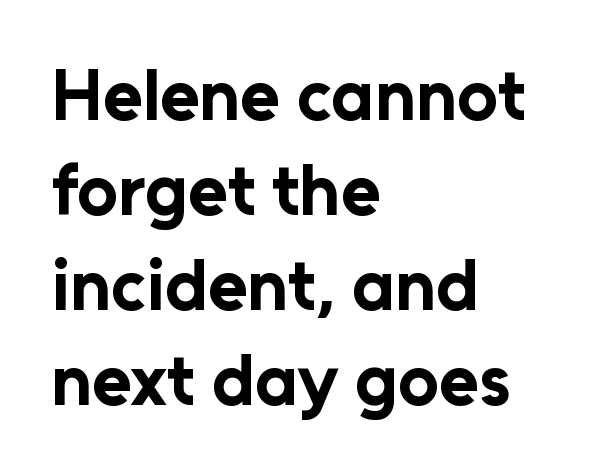
These lines are rendered in a variable-pitch font. Weight check: bold — yes, fully. Style check: upright. The font family rendered here belongs to the sans-serif group. The rows are spaced the way most documents space them. In terms of letterspacing, this is plain default setting.
